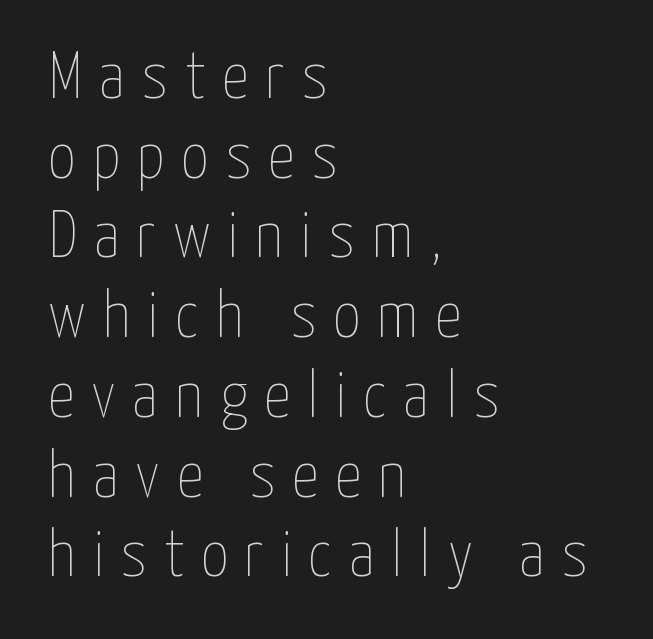
The image shows 67 px thin, condensed type, upright; set left-aligned, line spacing 1.19x, unusually wide letter spacing (+0.25 em), not underlined; low stroke contrast and a medium x-height.
